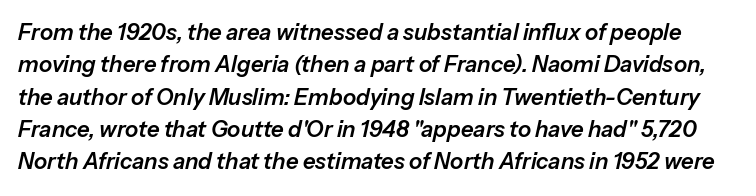
Q: Is the text italic (slanted)? A: Yes, it leans right by about 13 degrees.
Q: Is the text underlined? A: No.
Q: Is the spacing between letters normal or unusually wide? A: Normal.
Q: Is the spacing between lines tight, normal or loose? A: Normal.
